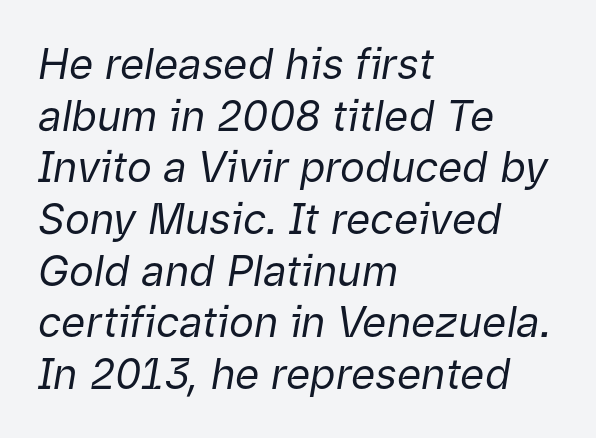
{"italic": "yes", "lean": "right", "slant_degrees": 9, "bold": "no", "weight": "regular", "width": "normal", "stroke_contrast": "low", "x_height": "medium", "monospaced": "no", "underline": "no", "align": "left", "line_spacing_ratio": 1.23, "letter_spacing": "normal", "letter_spacing_em": 0.0, "glyph_px": 42}
